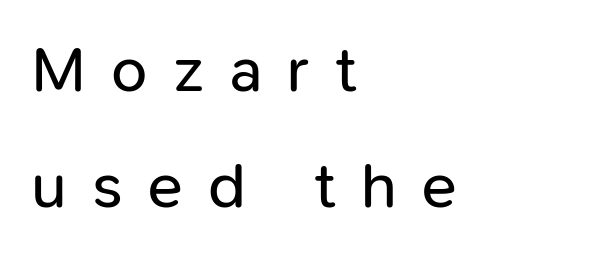
Posture: vertical. Bold? No — there's no thickening of the strokes. The face used here is proportionally spaced, like ordinary book or web type. These lines have a slow, spaced-out rhythm from letter to letter. What kind of face is this? One without serifs — a sans.
